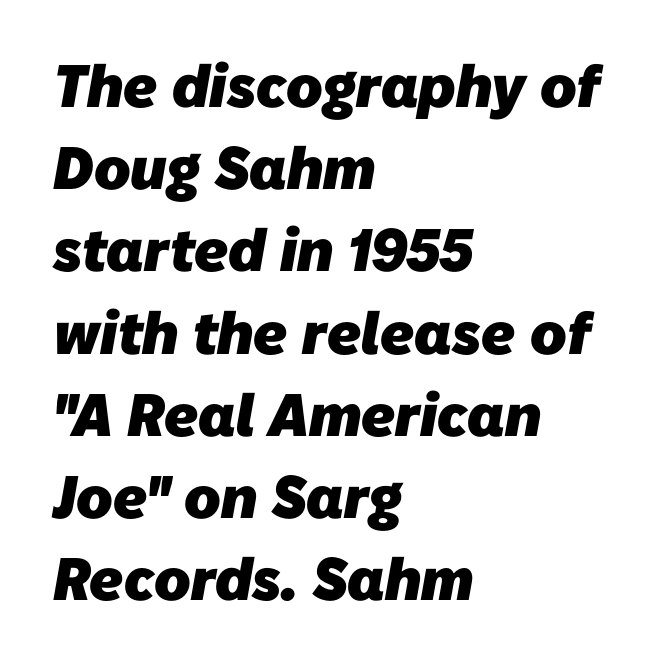
Stroke terminals: plain, sans-serif. A dark, heavy texture on the line: the type is bold. The rendering uses natural spacing where letterforms have individual widths. Honestly, there is no underline to notice here at all. The passage is arranged the way most books set body copy — flush left. The line-height multiplier appears to be the usual default.
